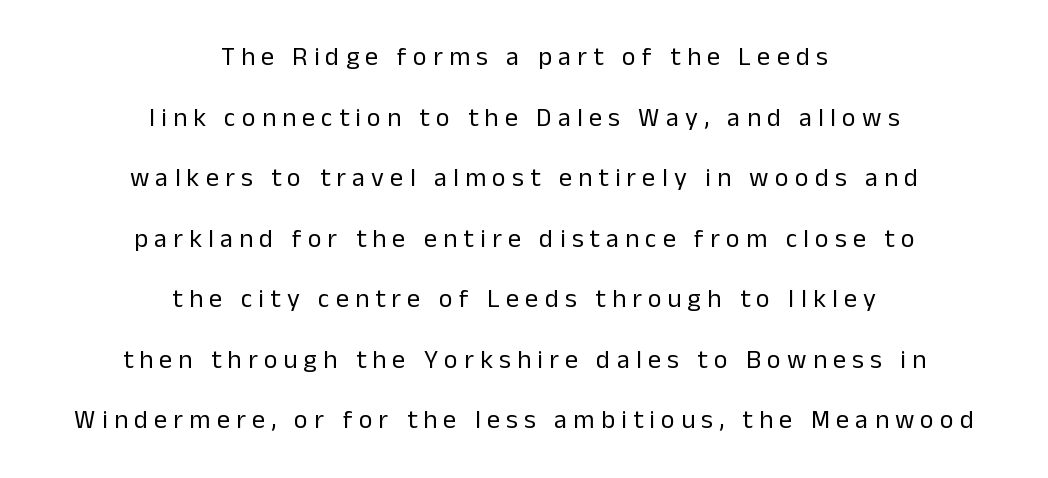
Nobody drew a line under any word here. This sample is center-justified, so both line endings float freely. The designer dialed line spacing up above the default. The font sits on the lighter half of the weight spectrum, regular included. Tall strokes in this sample are plumb rather than angled.
